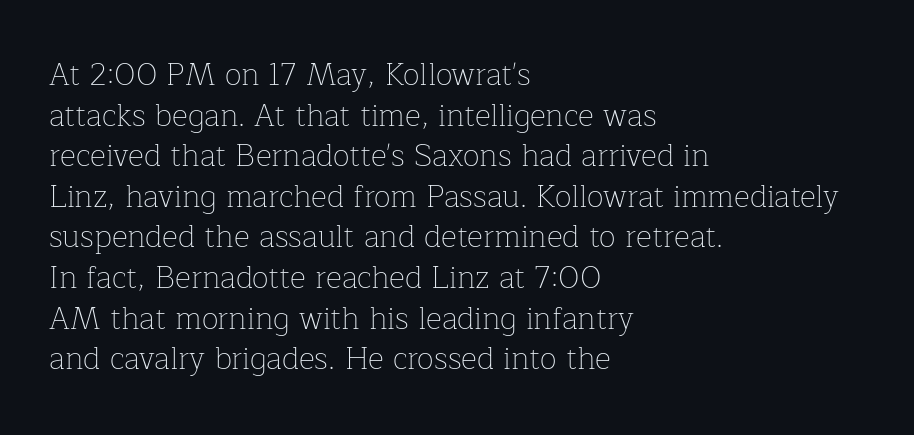
The rendering uses natural spacing where letterforms have individual widths. These lines were composed using upright roman letters. The designer left line spacing at the default. These lines keep a tight, regular rhythm from letter to letter. Visually the block forms a straight wall on the left and a jagged coastline on the right.
